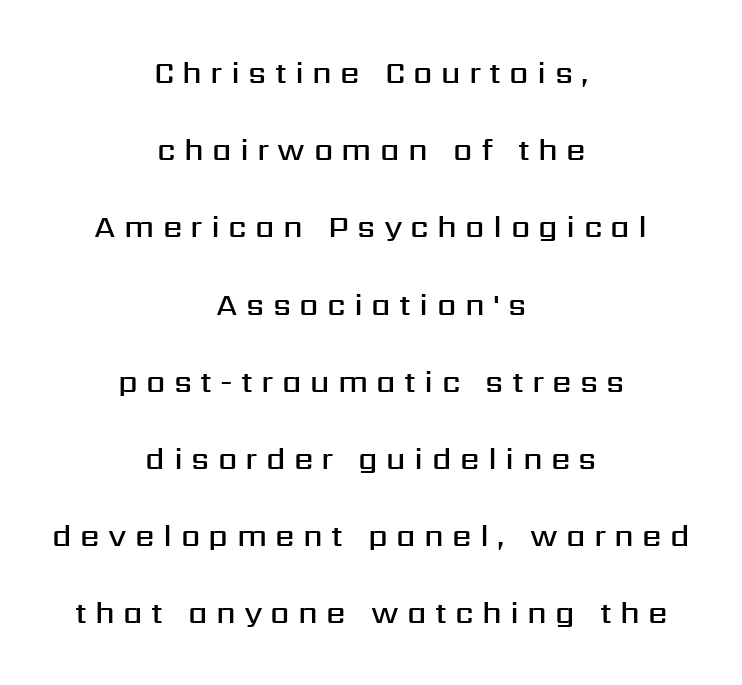
Has an underline been added? It has not. These lines are rendered in a variable-pitch font. Does the leading feel generous? Absolutely, it's lavish. Check where the strokes stop: nothing finishes them off — pure sans.
